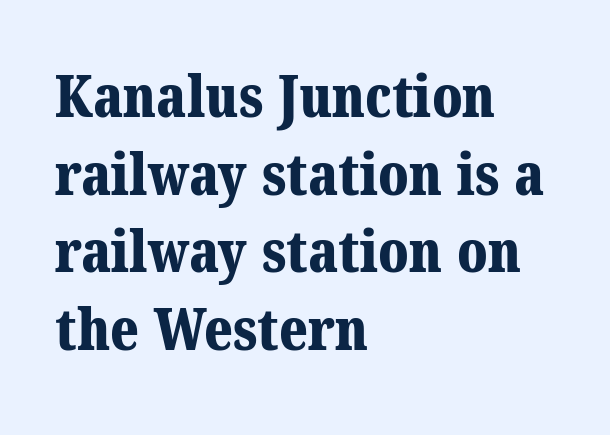
Here the designer chose a conventional face with non-uniform glyph widths. Look at the tracking — it's just the regular setting, nothing added. The face used here is seriffed, in the tradition of book romans. This rendering features lettering with no underline. Thick stems and heavy bowls — unmistakably bold. If you drew a ruler down the left edge, every line would touch it.
